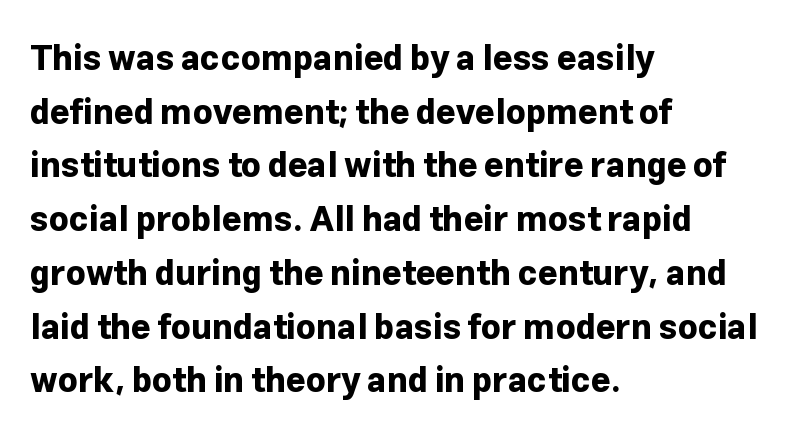
Q: Is the text bold? A: Yes.
Q: Is the text italic (slanted)? A: No, it is upright.
Q: Is the typeface a serif or a sans-serif typeface? A: Sans-serif.
Q: Is the text underlined? A: No.
Q: How is the paragraph aligned? A: Left-aligned.
Q: Is the spacing between letters normal or unusually wide? A: Normal.
Q: Is the spacing between lines tight, normal or loose? A: Normal.
Q: Width (condensed, normal, or wide)? A: Normal.
Q: Stroke contrast? A: Low.
Q: x-height? A: Medium.
Q: Monospaced? A: No.
